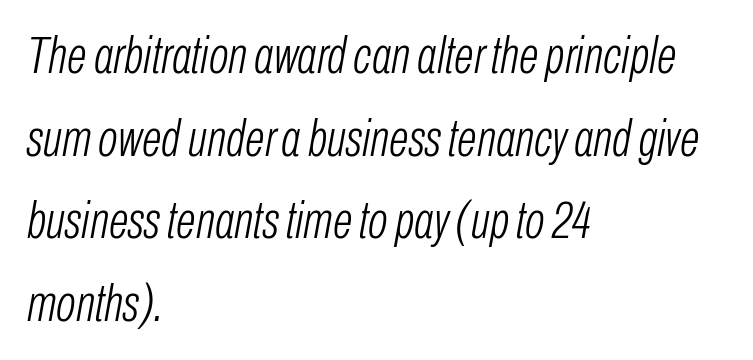
The foot of each line stays bare and open. The passage shown is typed in a proportional face where columns would drift. No letter is thick-stroked: the sample isn't bold. Italic: yes, the glyphs are oblique. This rendering leaves character spacing at its baseline value. Rows of type keep a routine distance in the vertical direction.
